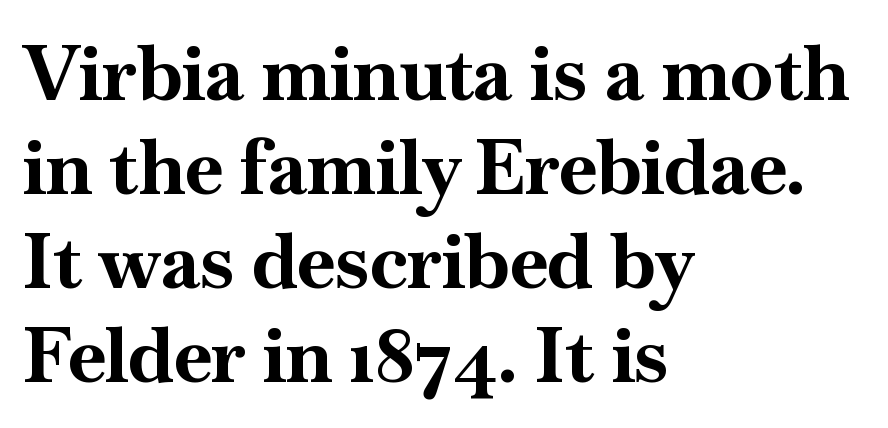
Q: Is the text bold? A: Yes.
Q: Is the text italic (slanted)? A: No, it is upright.
Q: Is the typeface a serif or a sans-serif typeface? A: Serif.
Q: Is the text underlined? A: No.
Q: How is the paragraph aligned? A: Left-aligned.
Q: Is the spacing between letters normal or unusually wide? A: Normal.
Q: Width (condensed, normal, or wide)? A: Normal.
Q: Stroke contrast? A: High.
Q: x-height? A: Small.
Q: Monospaced? A: No.
